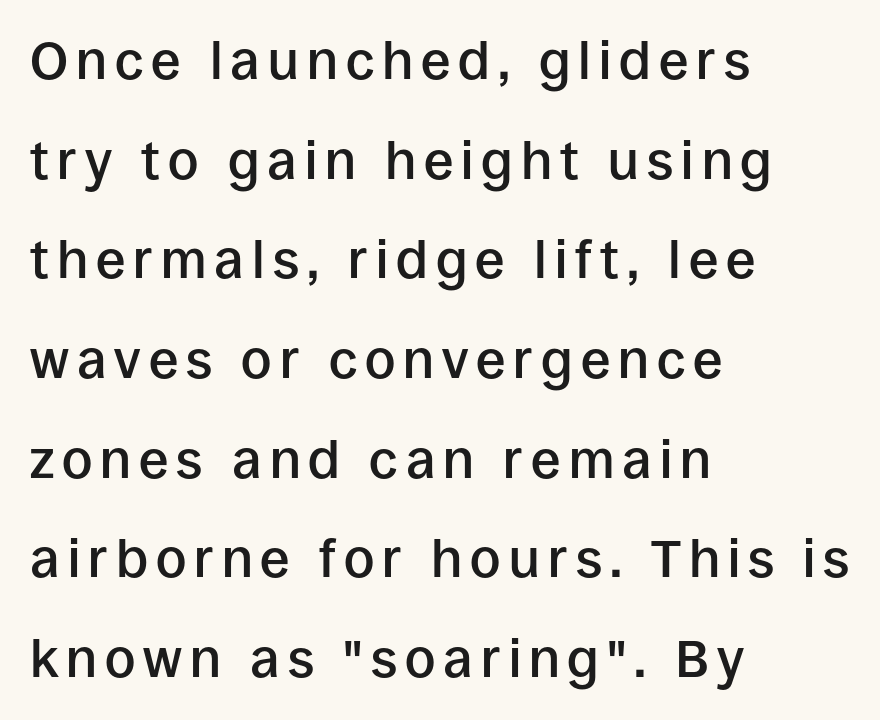
The typesetting leans somewhat heavy: a semibold. Bare-footed words on every line. Each letter's strokes conclude bluntly, with no projecting serifs. Unlike italic type, these characters show no tilt at all. This sample has the flowing, uneven cadence of proportional lettering.
